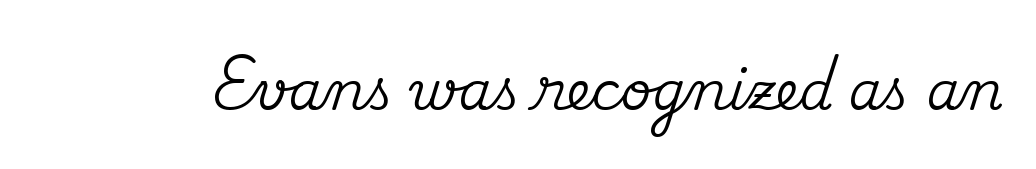
{"serif": "yes", "width": "normal", "stroke_contrast": "medium", "x_height": "small", "monospaced": "no", "underline": "no", "letter_spacing": "normal", "letter_spacing_em": 0.0, "glyph_px": 53}
